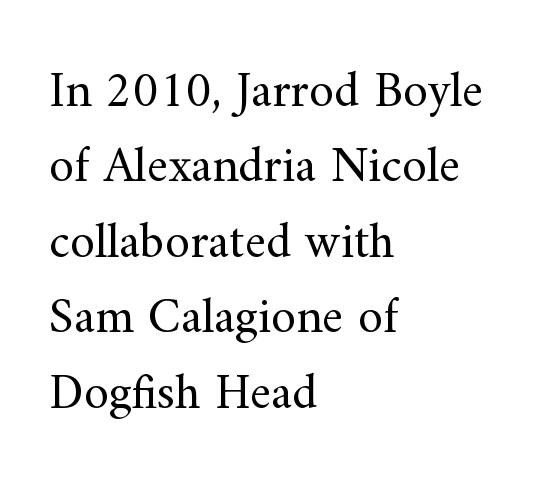
Leading matches the norm, producing a regular column. The area under the type is left untouched. The typography opts for an upright posture over an oblique one. Are there feet on the stems? There are — it's a serif. Think of a printed novel: that variable character pitch is what you see here. The face used here is rendered with its standard letterfit.
